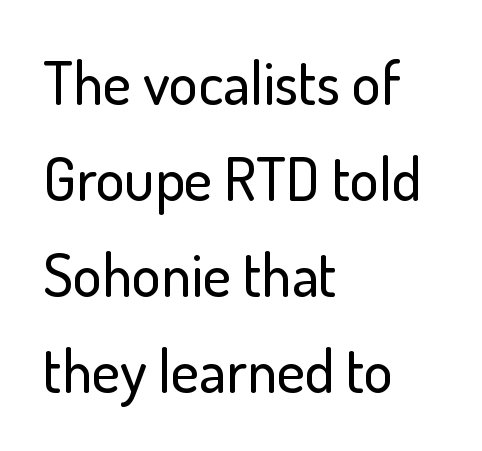
The space beneath each line is pristine and unruled. You can tell from the bare stems that sans-serif type was used. All the whitespace from short lines collects on the right. Inter-character spacing is left at the font's built-in metrics.
